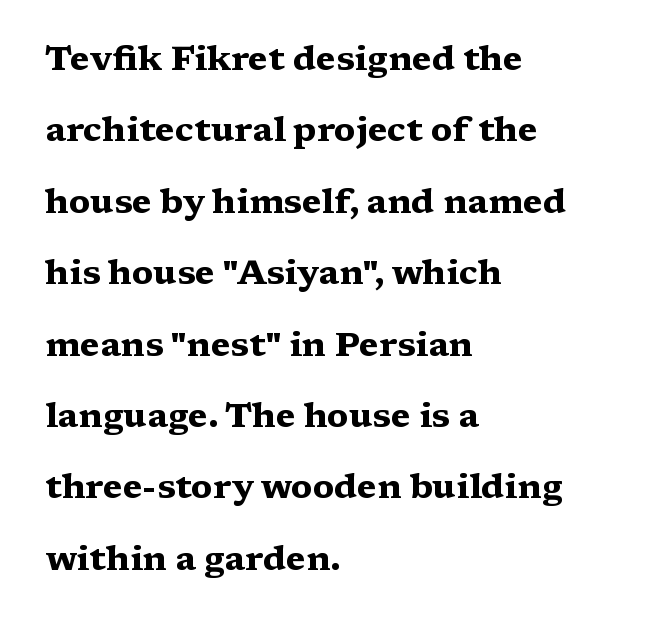
{"serif": "yes", "italic": "no", "bold": "yes", "weight": "heavy", "width": "wide", "stroke_contrast": "medium", "x_height": "medium", "monospaced": "no", "underline": "no", "align": "left", "line_spacing": "loose", "line_spacing_ratio": 2.1, "letter_spacing": "normal", "letter_spacing_em": 0.0, "glyph_px": 34}
